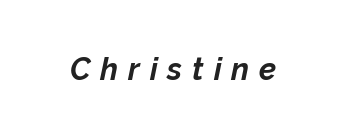
Q: Is the text bold? A: Yes.
Q: Is the text italic (slanted)? A: Yes, it leans right by about 12 degrees.
Q: Is the text underlined? A: No.
Q: Is the spacing between letters normal or unusually wide? A: Unusually wide.
Q: Width (condensed, normal, or wide)? A: Normal.
Q: Stroke contrast? A: Low.
Q: x-height? A: Medium.
Q: Monospaced? A: No.
